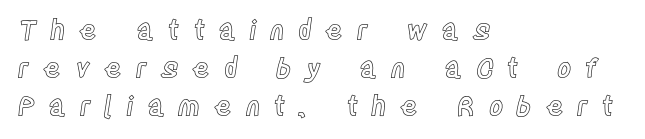
{"underline": "no", "align": "left", "line_spacing": "normal", "line_spacing_ratio": 1.41, "letter_spacing": "wide", "letter_spacing_em": 0.49, "glyph_px": 27}
